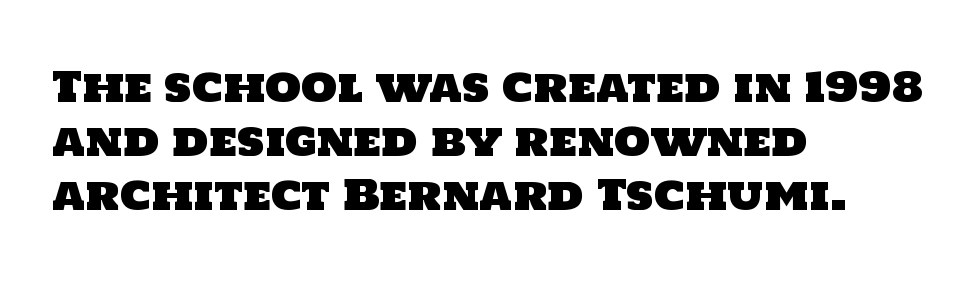
Baseline-to-baseline distance is the conventional proportion of letter height. The designer went with a sans here, leaving each stem footless. The tracking reads as untouched default to a designer's eye. Teacher's note: observe the even left margin — that is flush-left alignment. Do the characters align in a grid? No, the font is proportional. Rule under the text: the space is simply empty.
